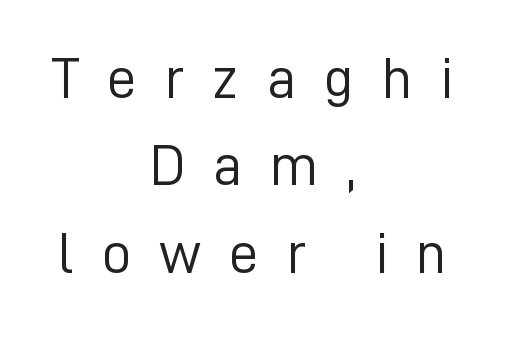
Q: Is the text bold? A: No.
Q: Is the text italic (slanted)? A: No, it is upright.
Q: Is the typeface a serif or a sans-serif typeface? A: Sans-serif.
Q: Is the text underlined? A: No.
Q: How is the paragraph aligned? A: Centered.
Q: Is the spacing between letters normal or unusually wide? A: Unusually wide.
Q: Is the spacing between lines tight, normal or loose? A: Normal.
Q: Width (condensed, normal, or wide)? A: Normal.
Q: Stroke contrast? A: Low.
Q: x-height? A: Medium.
Q: Monospaced? A: No.
